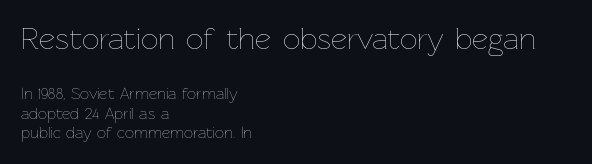
Q: Is the text bold? A: No.
Q: Is the text italic (slanted)? A: No, it is upright.
Q: Is the text underlined? A: No.
Q: How is the paragraph aligned? A: Left-aligned.
Q: Is the spacing between letters normal or unusually wide? A: Normal.
Q: Which block of text is set in a larger size, the first (top) or the second (bottom)? A: The first (top) one.
Q: Width (condensed, normal, or wide)? A: Normal.
Q: Stroke contrast? A: Low.
Q: x-height? A: Medium.
Q: Monospaced? A: No.
